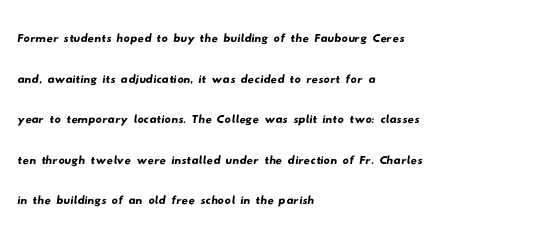
{"serif": "no", "width": "wide", "stroke_contrast": "low", "x_height": "small", "monospaced": "no", "underline": "no", "align": "left", "line_spacing": "normal", "line_spacing_ratio": 1.31, "letter_spacing": "normal", "letter_spacing_em": 0.0, "glyph_px": 31}
